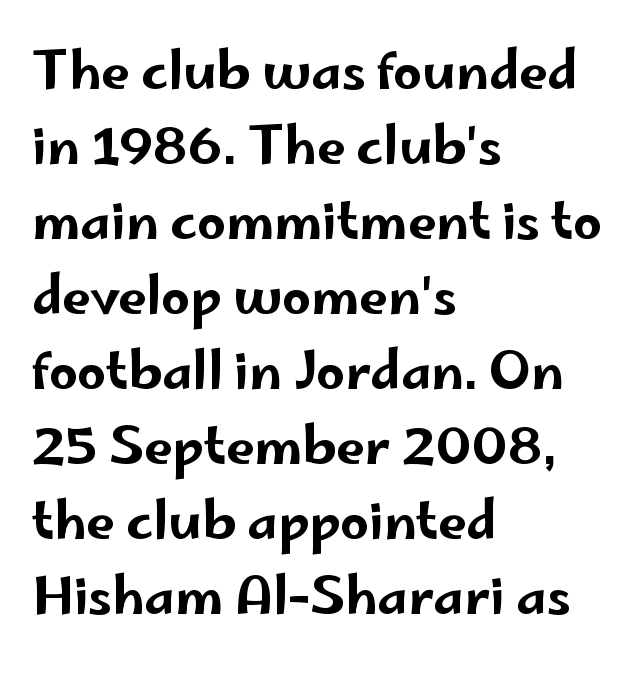
{"serif": "no", "italic": "no", "width": "wide", "stroke_contrast": "low", "x_height": "small", "monospaced": "no", "underline": "no", "align": "left", "line_spacing": "normal", "line_spacing_ratio": 1.47, "letter_spacing": "normal", "letter_spacing_em": 0.0, "glyph_px": 51}
